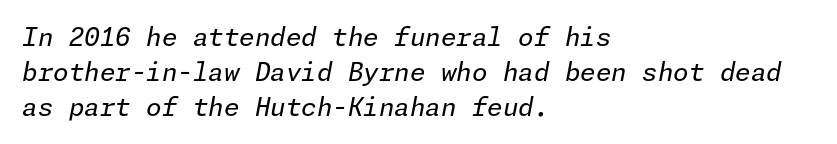
{"italic": "yes", "lean": "right", "slant_degrees": 11, "bold": "no", "underline": "no", "align": "left", "line_spacing": "normal", "line_spacing_ratio": 1.41, "letter_spacing": "normal", "letter_spacing_em": 0.0, "glyph_px": 25}
